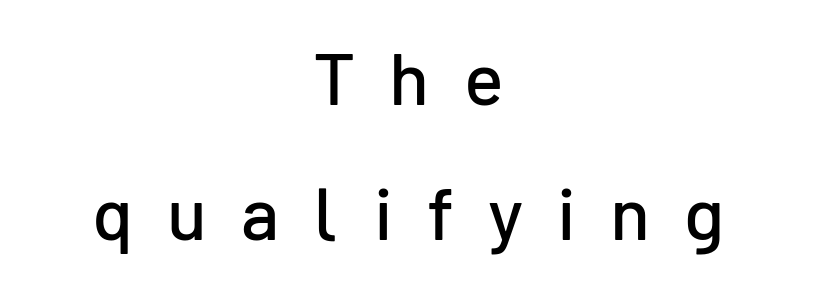
Q: Is the text italic (slanted)? A: No, it is upright.
Q: Is the typeface a serif or a sans-serif typeface? A: Sans-serif.
Q: Is the text underlined? A: No.
Q: How is the paragraph aligned? A: Centered.
Q: Is the spacing between letters normal or unusually wide? A: Unusually wide.
Q: Width (condensed, normal, or wide)? A: Normal.
Q: Stroke contrast? A: Low.
Q: x-height? A: Medium.
Q: Monospaced? A: No.
